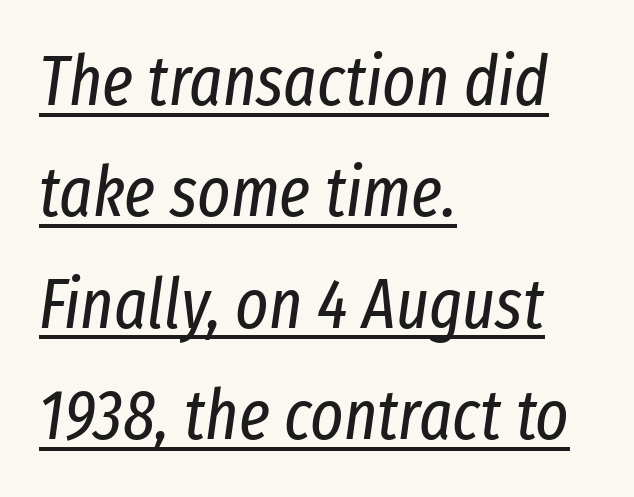
{"italic": "yes", "lean": "right", "slant_degrees": 8, "bold": "no", "weight": "regular", "width": "condensed", "stroke_contrast": "low", "x_height": "medium", "monospaced": "no", "underline": "yes", "align": "left", "line_spacing": "normal", "line_spacing_ratio": 1.59, "letter_spacing": "normal", "letter_spacing_em": 0.0, "glyph_px": 70}
